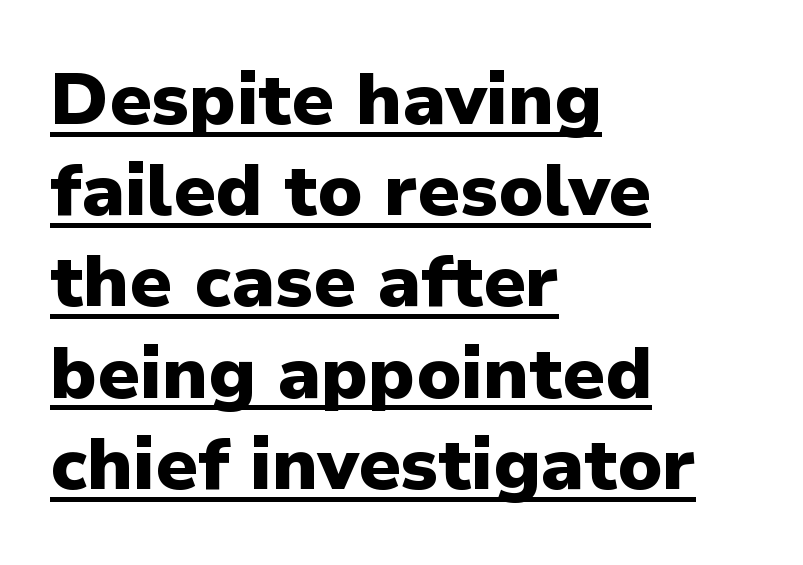
{"serif": "no", "italic": "no", "bold": "yes", "weight": "heavy", "width": "normal", "stroke_contrast": "low", "x_height": "medium", "monospaced": "no", "underline": "yes", "align": "left", "line_spacing": "normal", "line_spacing_ratio": 1.25, "letter_spacing": "normal", "letter_spacing_em": 0.0, "glyph_px": 73}
